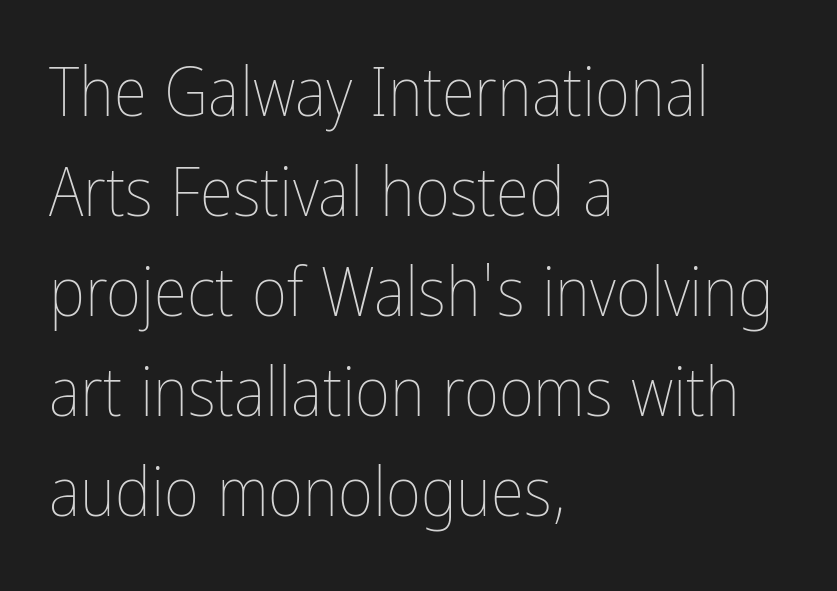
Q: Is the text bold? A: No.
Q: Is the text italic (slanted)? A: No, it is upright.
Q: Is the text underlined? A: No.
Q: How is the paragraph aligned? A: Left-aligned.
Q: Is the spacing between letters normal or unusually wide? A: Normal.
Q: Is the spacing between lines tight, normal or loose? A: Normal.
Q: Width (condensed, normal, or wide)? A: Condensed.
Q: Stroke contrast? A: Low.
Q: x-height? A: Medium.
Q: Monospaced? A: No.
